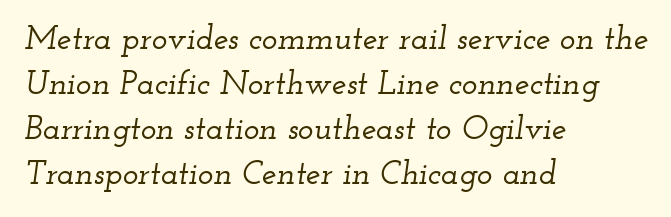
The zone under the glyphs is completely vacant. Notice how the stems are inclined rather than vertical — that's the hallmark of italics. Letterform terminals end in serifs throughout the passage. Is there much room between lines? A standard amount, neither cramped nor airy. Proportional: the letters do not fall into vertical columns. Typeset ragged right — the left edge is the straight one.
